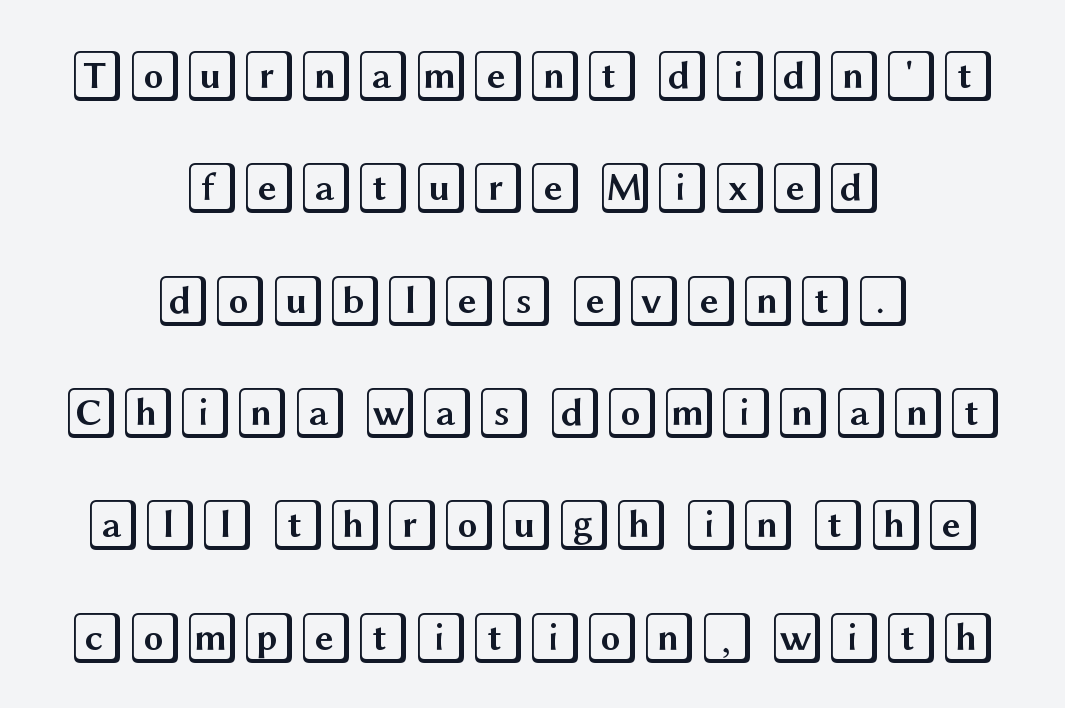
The image shows 52 px wide type, upright; set centered, loose line spacing (2.16x), normal letter spacing, not underlined; a large x-height.
